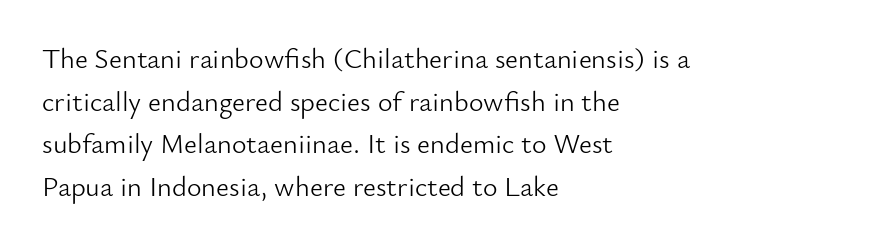
Which margin do the lines hug? The left one — the right edge is uneven. The axis of the letterforms is exactly vertical. You could not count columns in this text — the font is proportionally spaced. Letters rest on an invisible, unmarked baseline. Rows of type keep a routine distance in the vertical direction.
